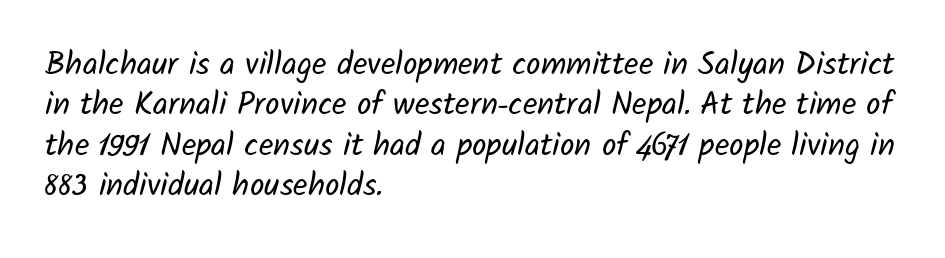
Vertical spacing — default. Compared with a centered layout, this one pins lines to the left instead. No letter is thick-stroked: the sample isn't bold. Underline: absent. Letter spacing: default.
